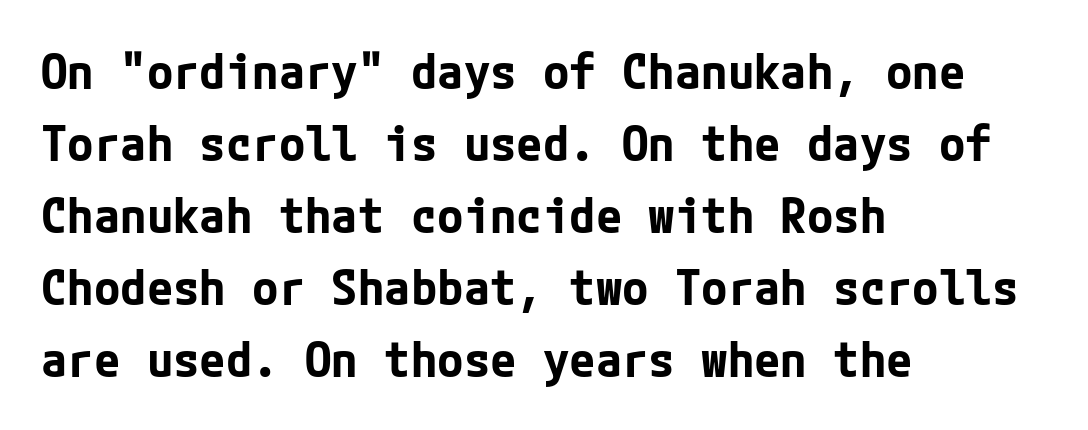
{"serif": "no", "italic": "no", "bold": "yes", "weight": "bold", "width": "normal", "stroke_contrast": "low", "x_height": "medium", "underline": "no", "align": "left", "line_spacing": "normal", "line_spacing_ratio": 1.5, "letter_spacing": "normal", "letter_spacing_em": 0.0, "glyph_px": 48}
